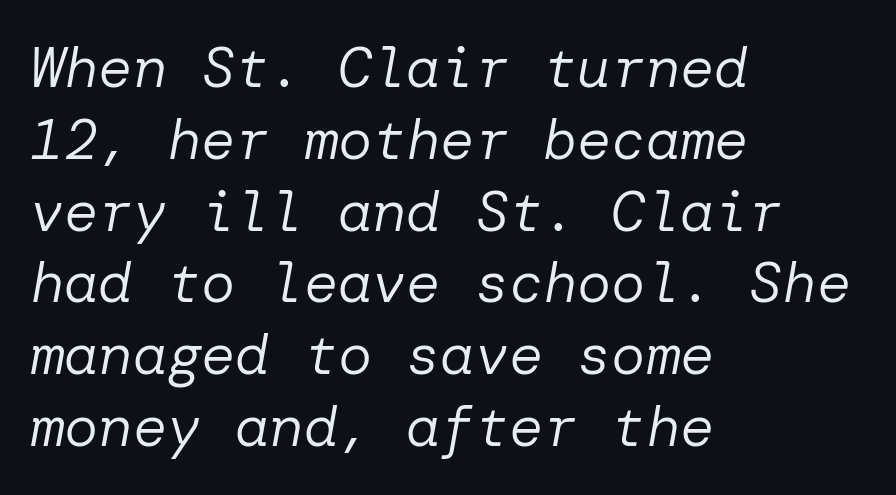
Q: Is the text bold? A: No.
Q: Is the text italic (slanted)? A: Yes, it leans right by about 10 degrees.
Q: Is the text underlined? A: No.
Q: How is the paragraph aligned? A: Left-aligned.
Q: Is the spacing between letters normal or unusually wide? A: Normal.
Q: Is the spacing between lines tight, normal or loose? A: Normal.
Q: Width (condensed, normal, or wide)? A: Normal.
Q: Stroke contrast? A: Low.
Q: x-height? A: Medium.
